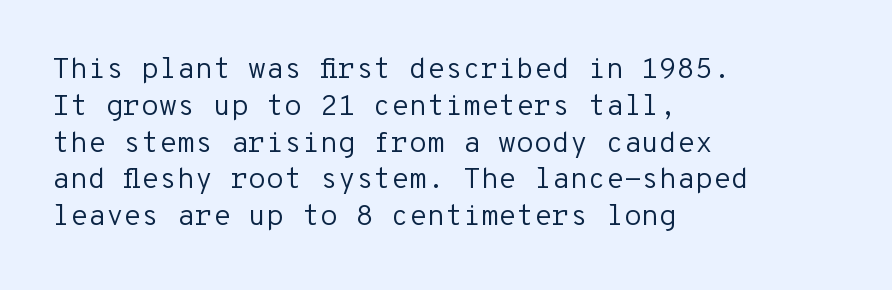
The image shows 29 px regular-weight sans-serif type, upright, monospaced; set left-aligned, normal line spacing (1.27x), normal letter spacing, not underlined; low stroke contrast and a medium x-height.
